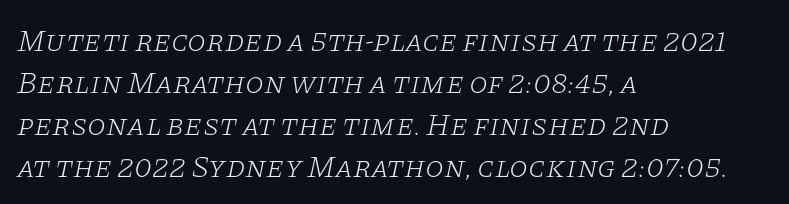
Nothing unusual about the tracking: characters are spaced as the font intends. These lines sit exactly where default settings would place them. Teacher's note: observe the even left margin — that is flush-left alignment. Are there feet on the stems? There are — it's a serif. The whole block is typeset with a tilt. This rendering features lettering with no underline.
